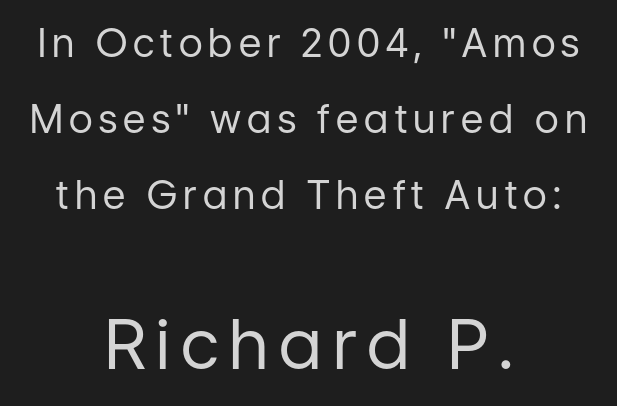
The image shows 69 px regular-weight sans-serif type, upright; set centered, loose line spacing (1.95x), not underlined; the second (bottom) block is 1.77x larger; low stroke contrast and a medium x-height.
